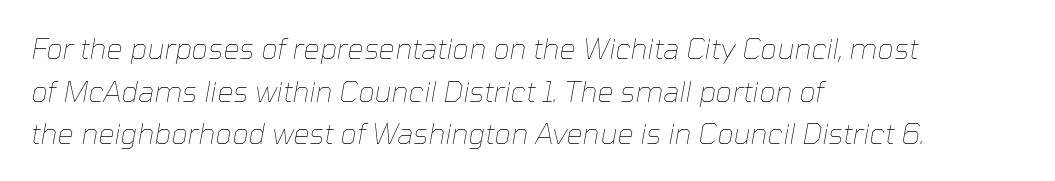
The image shows 29 px thin type, italic (leaning right); set left-aligned, normal line spacing (1.47x), normal letter spacing, not underlined; low stroke contrast and a medium x-height.
